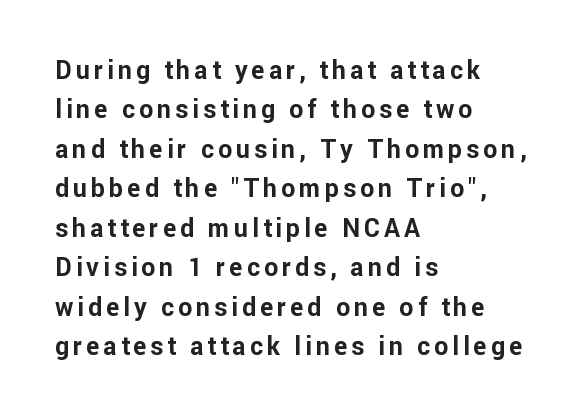
Q: Is the text bold? A: Yes.
Q: Is the text italic (slanted)? A: No, it is upright.
Q: Is the text underlined? A: No.
Q: How is the paragraph aligned? A: Left-aligned.
Q: Is the spacing between lines tight, normal or loose? A: Normal.
